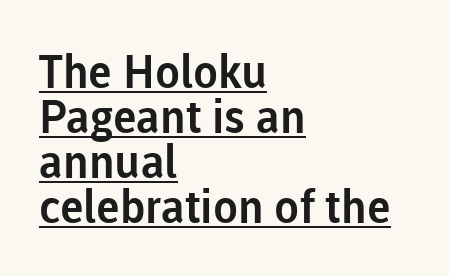
{"serif": "no", "italic": "no", "width": "normal", "stroke_contrast": "low", "x_height": "medium", "monospaced": "no", "underline": "yes", "align": "left", "line_spacing": "tight", "line_spacing_ratio": 0.98, "letter_spacing": "normal", "letter_spacing_em": 0.0, "glyph_px": 46}
